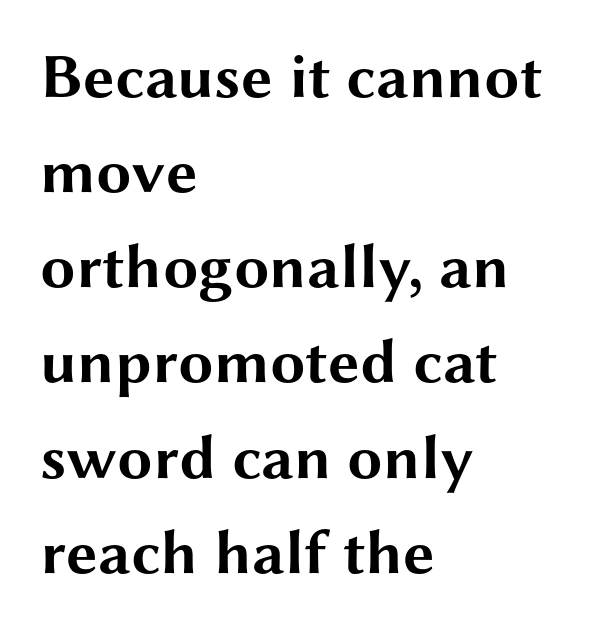
{"serif": "no", "italic": "no", "bold": "yes", "weight": "bold", "width": "wide", "stroke_contrast": "medium", "x_height": "medium", "monospaced": "no", "underline": "no", "align": "left", "line_spacing": "normal", "line_spacing_ratio": 1.51, "letter_spacing": "normal", "letter_spacing_em": 0.0, "glyph_px": 63}
